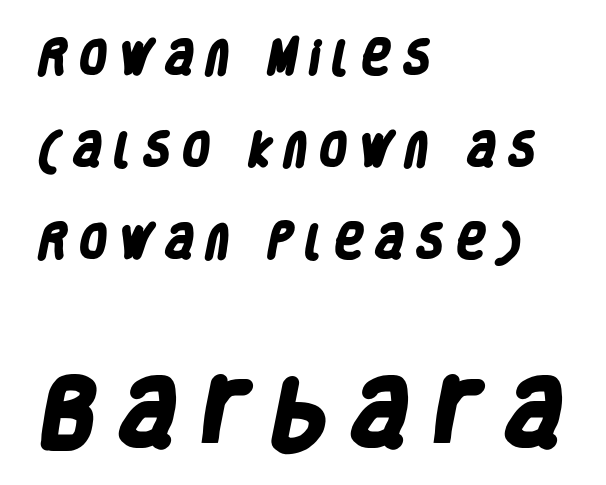
The block of text is sparse from top to bottom, with ample space between rows. Only glyphs here, with clear space below each row. Each letter keeps its own natural width here, so spacing adapts to shape. The characters look thick and weighty, a clear bold.
